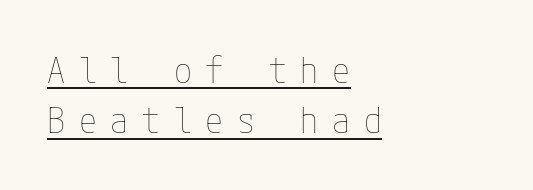
In designer terms, the underline attribute is active on this setting. Each new line begins a customary step beneath the previous one. Unlike italic type, these characters show no tilt at all. In CSS terms this would be text-align: left. What stands out about the letter spacing? Its width — letters are far apart.
